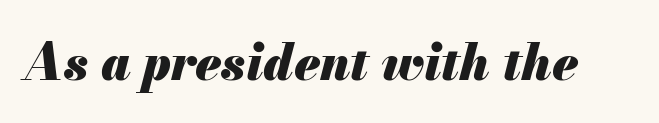
{"italic": "yes", "lean": "right", "slant_degrees": 13, "bold": "yes", "weight": "heavy", "width": "normal", "stroke_contrast": "medium", "x_height": "small", "monospaced": "no", "underline": "no", "letter_spacing": "normal", "letter_spacing_em": 0.0, "glyph_px": 50}
